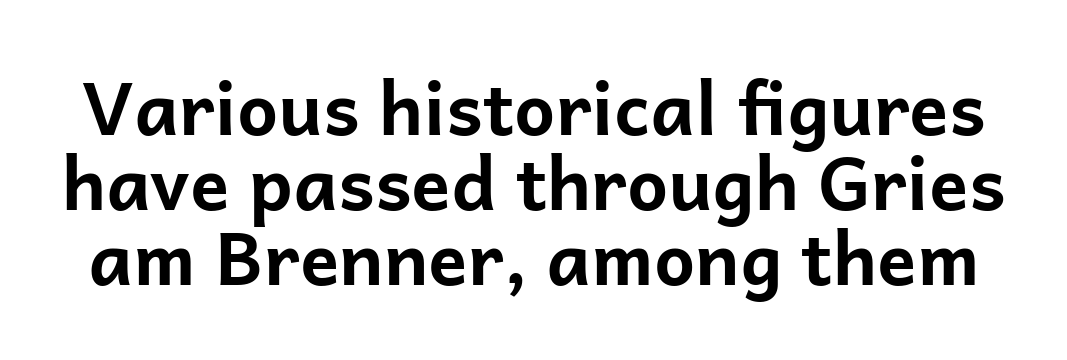
The image shows 73 px bold sans-serif type, upright; set tight line spacing (1.03x), normal letter spacing, not underlined; low stroke contrast and a medium x-height.
